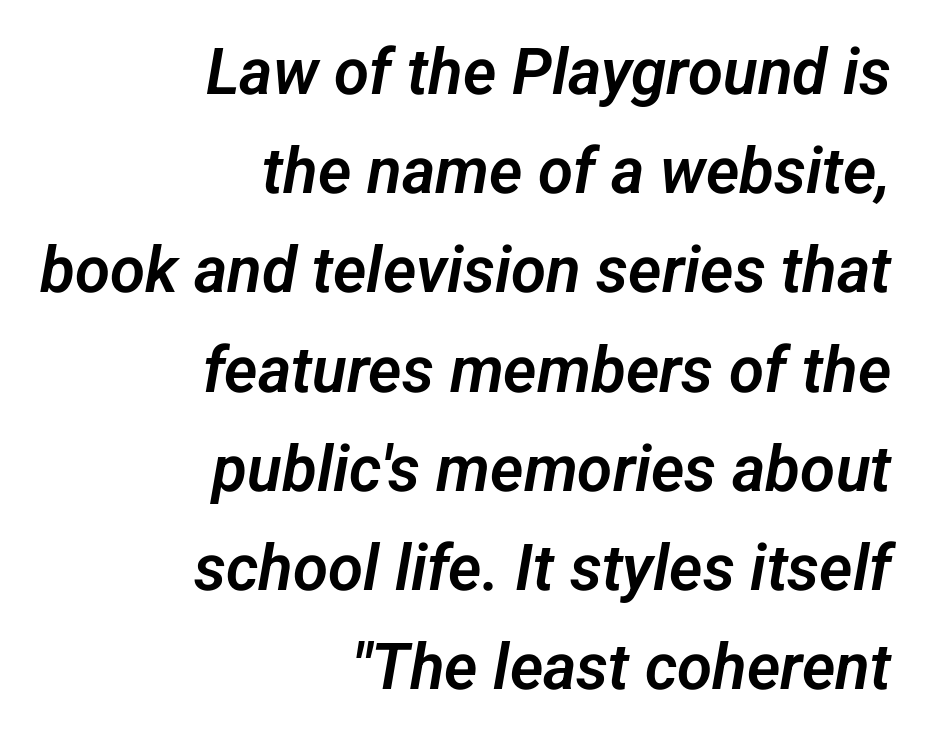
The passage shown is typed in a proportional face where columns would drift. The baseline area is clear. Tracking here is standard; glyphs follow each other at the usual distance. The passage is arranged like a letterhead date or caption credit — flush right. Reading down the column, the eye jumps a familiar distance to each next line.
